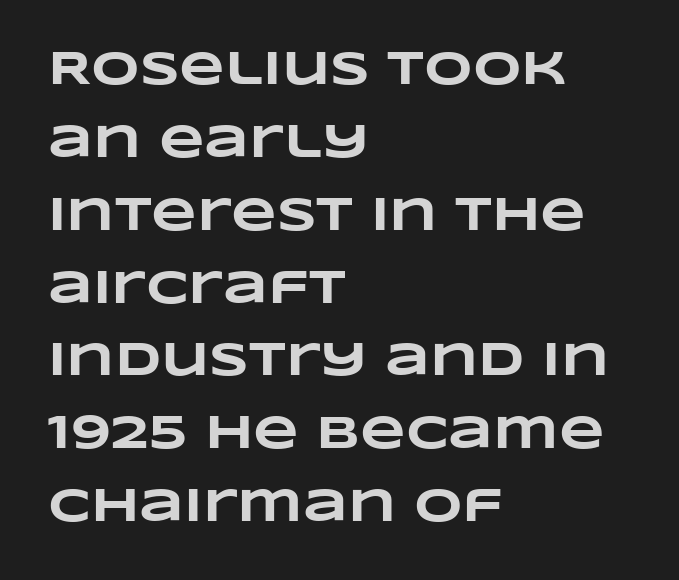
The face used here has the dense, thick strokes of a bold. Regarding leading, the lines here are spaced in the standard way. Honestly, the letter spacing is just normal — you wouldn't notice it. Does the copy run flush right? No — it runs flush left.
